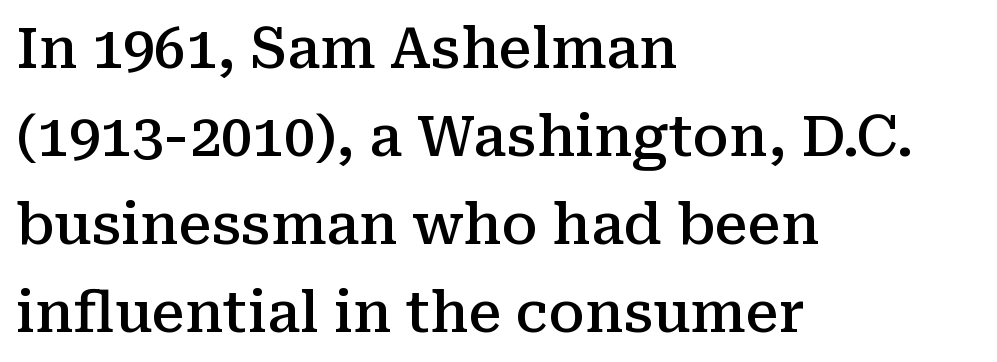
{"serif": "yes", "italic": "no", "bold": "semi", "weight": "semibold", "width": "normal", "stroke_contrast": "medium", "x_height": "medium", "monospaced": "no", "underline": "no", "align": "left", "line_spacing": "normal", "line_spacing_ratio": 1.57, "letter_spacing": "normal", "letter_spacing_em": 0.0, "glyph_px": 56}
